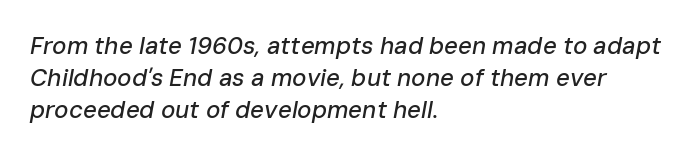
The image shows 24 px text type, italic (leaning right); set left-aligned, normal line spacing (1.34x), normal letter spacing, not underlined.
